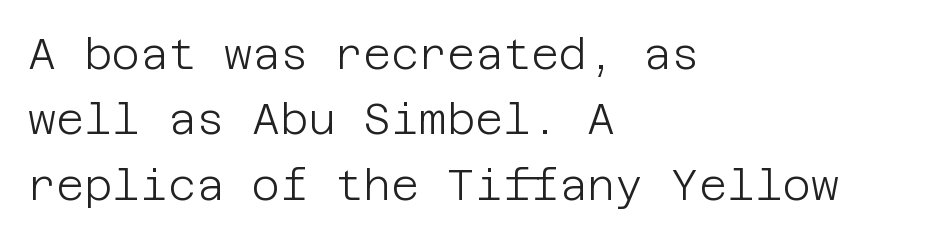
Q: Is the text bold? A: No.
Q: Is the text italic (slanted)? A: No, it is upright.
Q: Is the typeface a serif or a sans-serif typeface? A: Sans-serif.
Q: Is the text underlined? A: No.
Q: How is the paragraph aligned? A: Left-aligned.
Q: Is the spacing between letters normal or unusually wide? A: Normal.
Q: Is the spacing between lines tight, normal or loose? A: Normal.
Q: Width (condensed, normal, or wide)? A: Normal.
Q: Stroke contrast? A: Low.
Q: x-height? A: Large.
